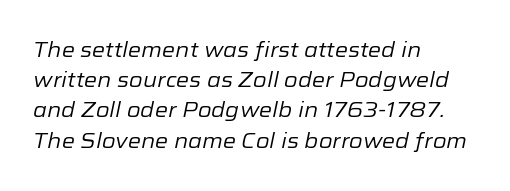
Q: Is the text bold? A: No.
Q: Is the text italic (slanted)? A: Yes, it leans right by about 12 degrees.
Q: Is the text underlined? A: No.
Q: How is the paragraph aligned? A: Left-aligned.
Q: Is the spacing between letters normal or unusually wide? A: Normal.
Q: Is the spacing between lines tight, normal or loose? A: Normal.
